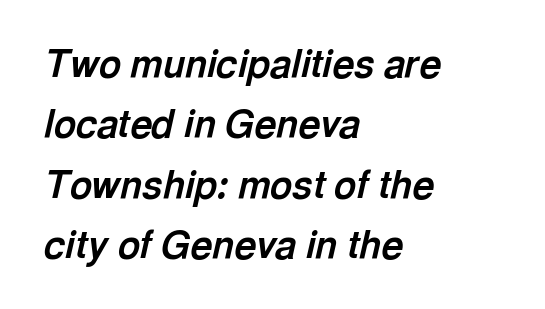
{"italic": "yes", "lean": "right", "slant_degrees": 13, "bold": "yes", "weight": "bold", "width": "normal", "x_height": "medium", "monospaced": "no", "underline": "no", "align": "left", "line_spacing": "normal", "line_spacing_ratio": 1.59, "letter_spacing": "normal", "letter_spacing_em": 0.0, "glyph_px": 38}
